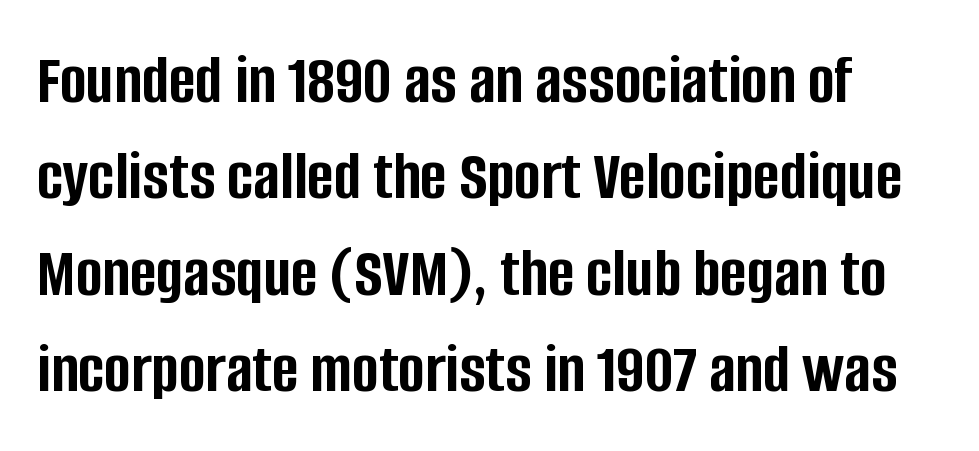
{"serif": "no", "italic": "no", "bold": "yes", "weight": "semibold", "width": "condensed", "stroke_contrast": "low", "x_height": "large", "monospaced": "no", "underline": "no", "line_spacing": "normal", "line_spacing_ratio": 1.34, "letter_spacing": "normal", "letter_spacing_em": 0.0, "glyph_px": 72}
